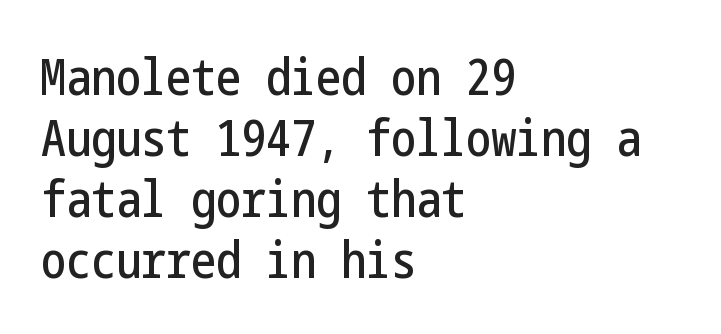
Plain, unruled lines of type. Is there any slant? The stems are plumb. The line texture is even and compact thanks to regular tracking. The paragraph shown leans on its left margin. Serif or sans? Sans — the stroke terminals are bare.
